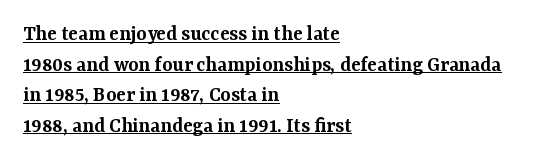
The image shows 22 px text type, upright; set left-aligned, normal line spacing (1.39x), normal letter spacing, underlined.
